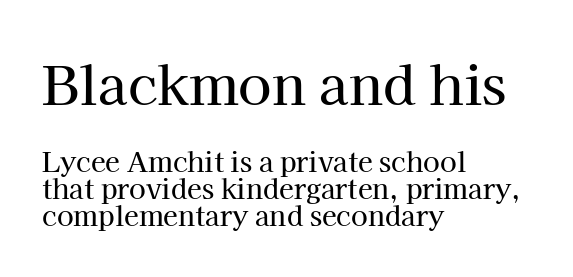
Q: Is the text italic (slanted)? A: No, it is upright.
Q: Is the typeface a serif or a sans-serif typeface? A: Serif.
Q: Is the text underlined? A: No.
Q: How is the paragraph aligned? A: Left-aligned.
Q: Is the spacing between letters normal or unusually wide? A: Normal.
Q: Is the spacing between lines tight, normal or loose? A: Tight.
Q: Which block of text is set in a larger size, the first (top) or the second (bottom)? A: The first (top) one.
Q: Width (condensed, normal, or wide)? A: Normal.
Q: Stroke contrast? A: High.
Q: x-height? A: Medium.
Q: Monospaced? A: No.
